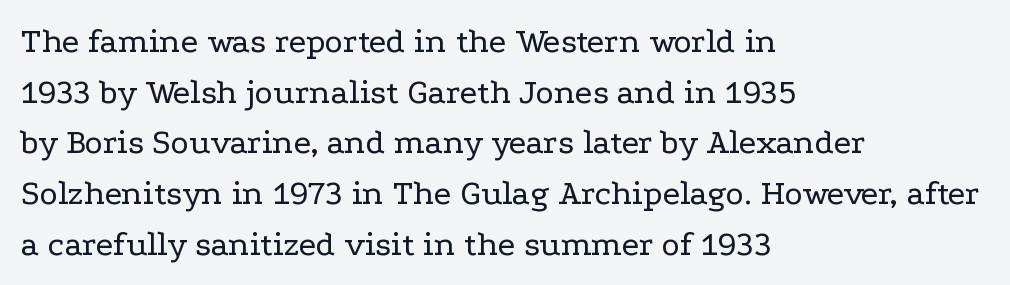
{"serif": "yes", "italic": "no", "bold": "no", "weight": "regular", "width": "wide", "stroke_contrast": "low", "x_height": "medium", "monospaced": "no", "underline": "no", "align": "left", "line_spacing": "normal", "line_spacing_ratio": 1.45, "letter_spacing": "normal", "letter_spacing_em": 0.0, "glyph_px": 35}
